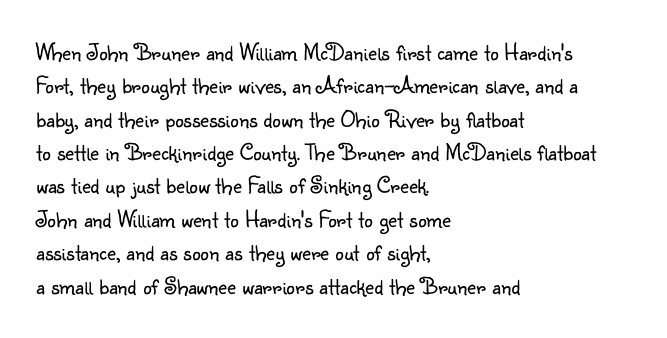
The image shows 24 px text type, upright; set left-aligned, normal line spacing (1.39x), normal letter spacing, not underlined.
